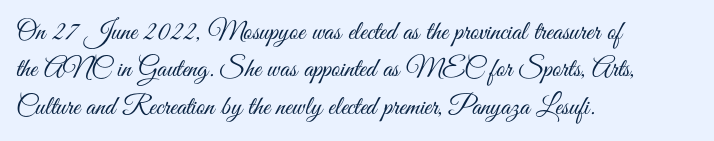
Interline gaps are of average width in this sample. Inter-character spacing is left at the font's built-in metrics. Words float on clear page, feet unadorned. Each line starts at the same left margin while the right side varies.
